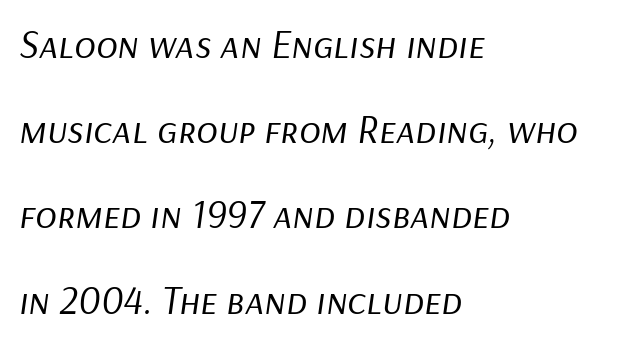
The image shows 40 px regular-weight type, italic (leaning right); set left-aligned, loose line spacing (2.13x), normal letter spacing, not underlined; low stroke contrast and a medium x-height.
